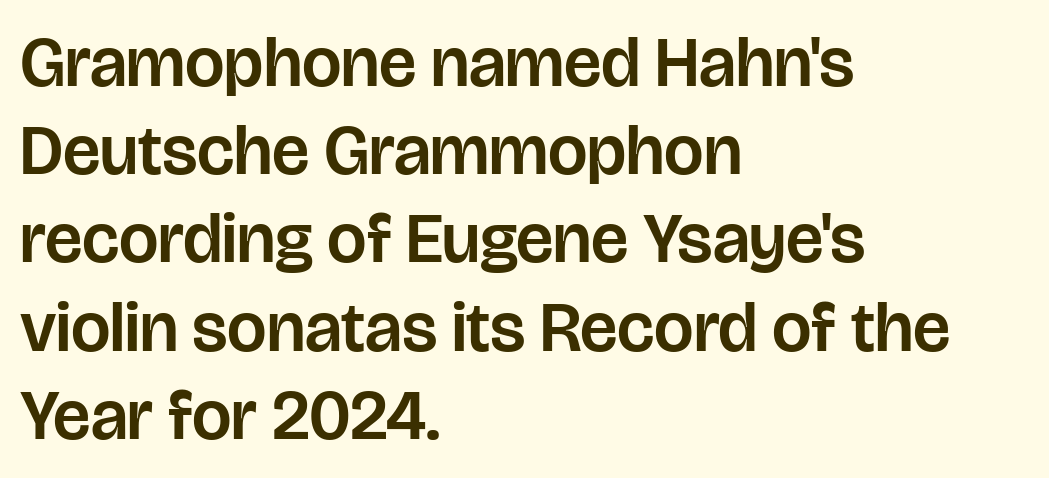
The lines in this sample share a left origin and differ only in where they stop. Do the characters align in a grid? No, the font is proportional. Quick note: underline off. Each word holds together tightly as a unit, with standard inter-letter gaps. Posture: straight, roman, zero tilt. Examine the stroke ends and you'll find no serifs.
